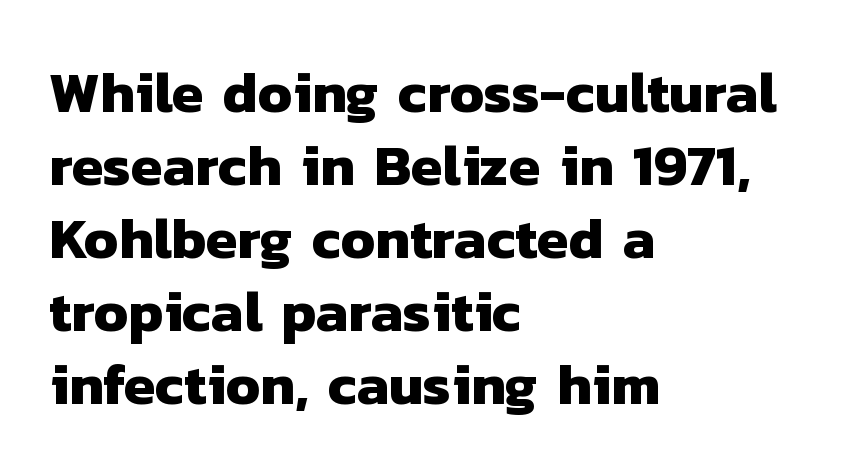
The image shows 57 px heavy sans-serif type; set left-aligned, normal line spacing (1.28x), normal letter spacing, not underlined; low stroke contrast and a medium x-height.
